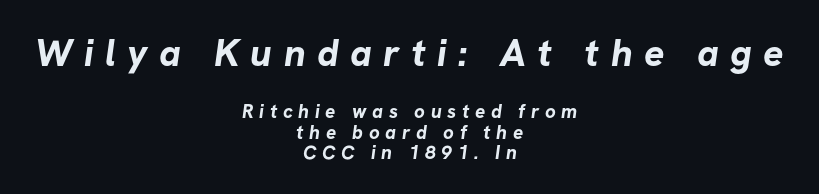
The image shows 38 px bold sans-serif type; set centered, tight line spacing (1.08x), unusually wide letter spacing (+0.3 em), not underlined; the first (top) block is 2.0x larger; low stroke contrast and a medium x-height.
